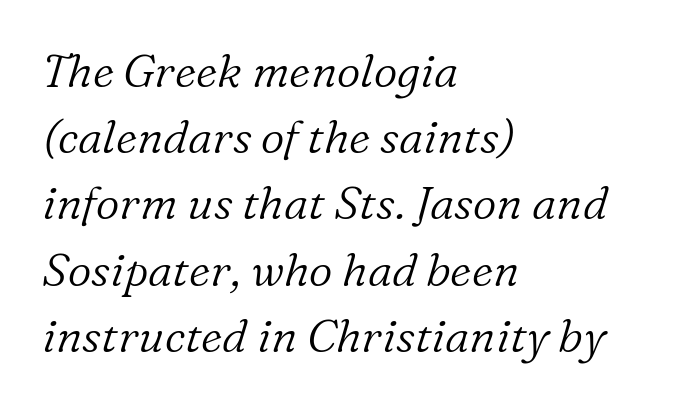
Slant detected: the letters are inclined. Visually the block forms a straight wall on the left and a jagged coastline on the right. Descender tails drop into unmarked territory. Look at the bottom of the vertical strokes: they flare into serifs here. The typesetting does not lean heavy: it is not bold. Do the characters align in a grid? No, the font is proportional.
